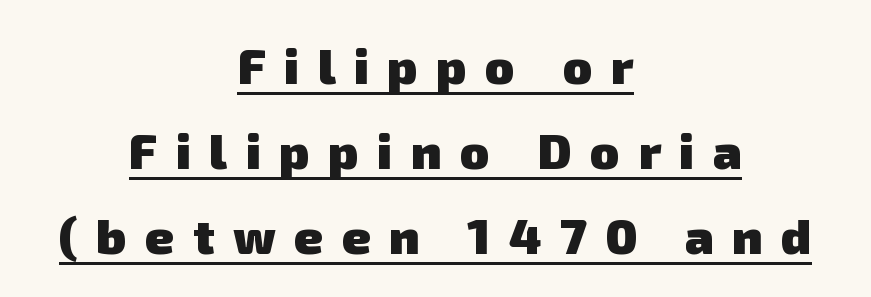
{"serif": "no", "bold": "yes", "weight": "heavy", "width": "normal", "stroke_contrast": "low", "x_height": "medium", "monospaced": "no", "underline": "yes", "align": "center", "line_spacing_ratio": 1.73, "letter_spacing": "wide", "letter_spacing_em": 0.38, "glyph_px": 49}
